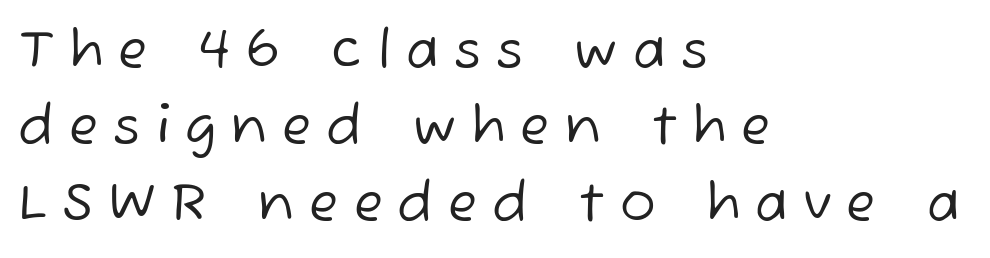
Heft: none added — not bold. Vertically, the passage feels balanced, rows spaced as you'd expect. In terms of letterform style, serifs are entirely absent. Line starts are locked; line ends wander. This rendering features lettering with no underline. Here the designer chose a conventional face with non-uniform glyph widths.
